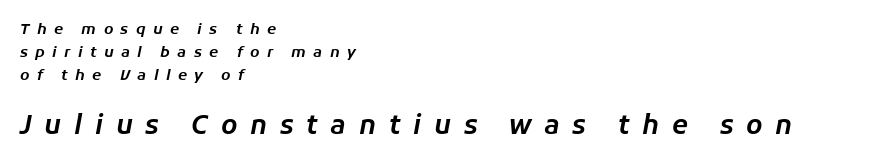
The image shows 26 px text type, italic (leaning right); set left-aligned, normal line spacing (1.54x), unusually wide letter spacing (+0.49 em), not underlined; the second (bottom) block is 1.73x larger.
